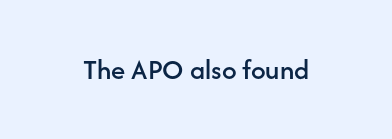
Q: Is the text italic (slanted)? A: No, it is upright.
Q: Is the typeface a serif or a sans-serif typeface? A: Sans-serif.
Q: Is the text underlined? A: No.
Q: Is the spacing between letters normal or unusually wide? A: Normal.
Q: Width (condensed, normal, or wide)? A: Normal.
Q: Stroke contrast? A: Low.
Q: x-height? A: Medium.
Q: Monospaced? A: No.
